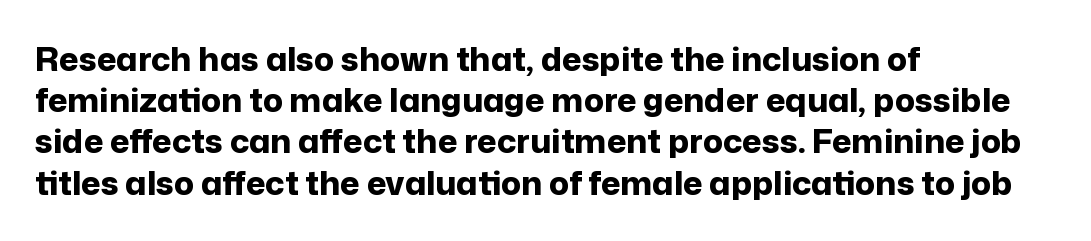
If you measured baseline to baseline, you'd find a middling distance. Each glyph is drawn with heavy, bold strokes. Varying glyph widths throughout — classic text-font behaviour. Leftover space on each line is placed entirely after the last word. Designer's note — italics off, roman on. Rule under the text: the space is simply empty.
